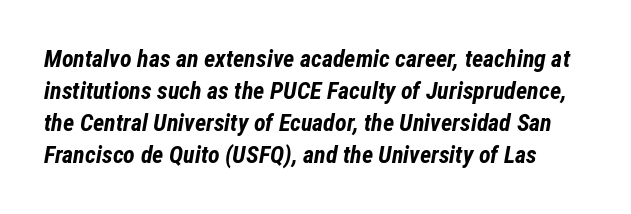
{"italic": "yes", "lean": "right", "slant_degrees": 12, "bold": "yes", "underline": "no", "line_spacing": "normal", "line_spacing_ratio": 1.34, "letter_spacing": "normal", "letter_spacing_em": 0.0, "glyph_px": 24}
